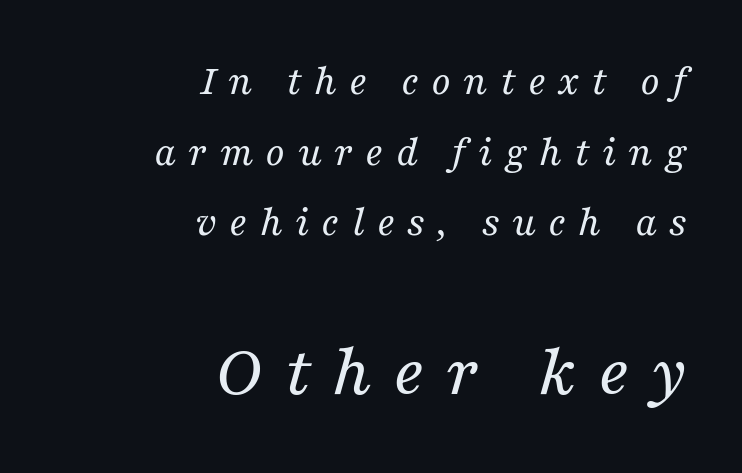
Leading matches the norm, producing a regular column. The passage shown is typed in a proportional face where columns would drift. The characters are drawn with everyday or finer stroke widths. Designer's note — italics engaged.
